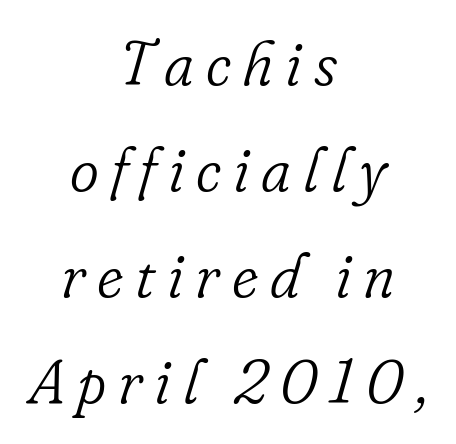
Q: Is the text bold? A: No.
Q: Is the text italic (slanted)? A: Yes, it leans right by about 16 degrees.
Q: Is the typeface a serif or a sans-serif typeface? A: Serif.
Q: Is the text underlined? A: No.
Q: How is the paragraph aligned? A: Centered.
Q: Width (condensed, normal, or wide)? A: Normal.
Q: Stroke contrast? A: Low.
Q: x-height? A: Small.
Q: Monospaced? A: No.
